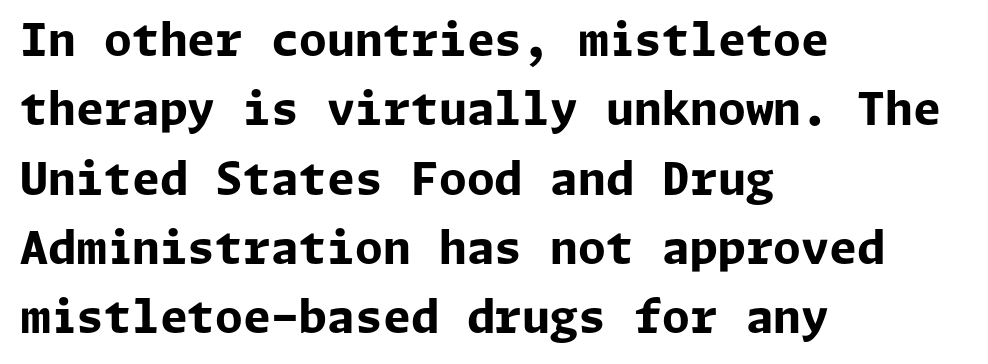
{"serif": "no", "italic": "no", "bold": "yes", "weight": "bold", "width": "normal", "stroke_contrast": "low", "x_height": "medium", "underline": "no", "align": "left", "line_spacing": "normal", "line_spacing_ratio": 1.54, "letter_spacing": "normal", "letter_spacing_em": 0.0, "glyph_px": 45}
